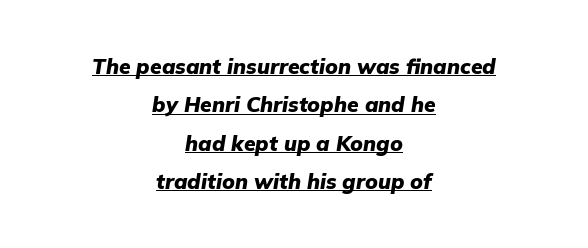
A baseline rule has been typeset under these characters. Looking at the ascenders, they clearly lean. The face used here is rendered with its standard letterfit. The face used here has the dense, thick strokes of a bold. Where is the straight margin? There isn't one; the lines are centered.
